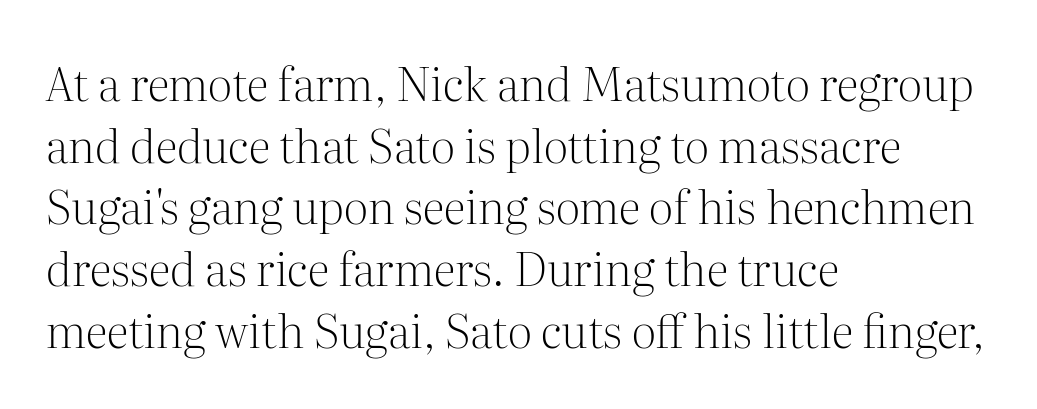
The image shows 46 px light serif type, upright; set left-aligned, normal line spacing (1.34x), normal letter spacing, not underlined; medium stroke contrast and a medium x-height.
